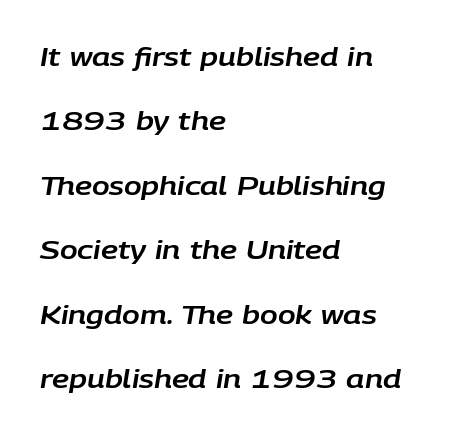
The image shows 26 px text type, italic (leaning right); set left-aligned, loose line spacing (2.48x), normal letter spacing, not underlined.
